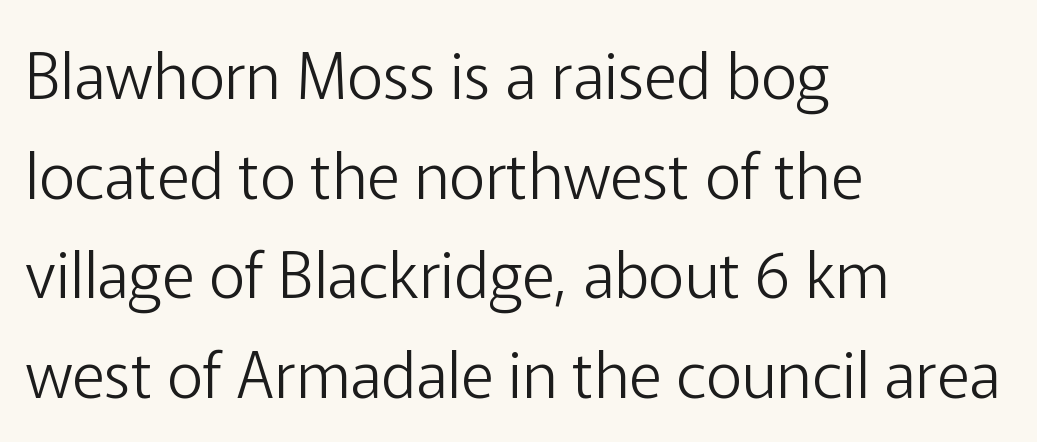
Q: Is the text bold? A: No.
Q: Is the text italic (slanted)? A: No, it is upright.
Q: Is the typeface a serif or a sans-serif typeface? A: Sans-serif.
Q: Is the text underlined? A: No.
Q: How is the paragraph aligned? A: Left-aligned.
Q: Is the spacing between letters normal or unusually wide? A: Normal.
Q: Is the spacing between lines tight, normal or loose? A: Normal.
Q: Width (condensed, normal, or wide)? A: Normal.
Q: Stroke contrast? A: Low.
Q: x-height? A: Medium.
Q: Monospaced? A: No.
